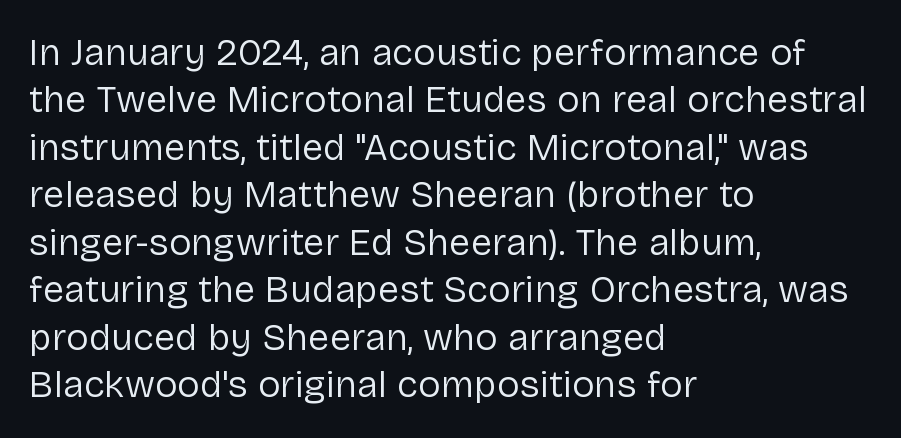
Q: Is the text bold? A: No.
Q: Is the text italic (slanted)? A: No, it is upright.
Q: Is the typeface a serif or a sans-serif typeface? A: Sans-serif.
Q: Is the text underlined? A: No.
Q: How is the paragraph aligned? A: Left-aligned.
Q: Is the spacing between letters normal or unusually wide? A: Normal.
Q: Is the spacing between lines tight, normal or loose? A: Normal.
Q: Width (condensed, normal, or wide)? A: Normal.
Q: Stroke contrast? A: Low.
Q: x-height? A: Medium.
Q: Monospaced? A: No.
